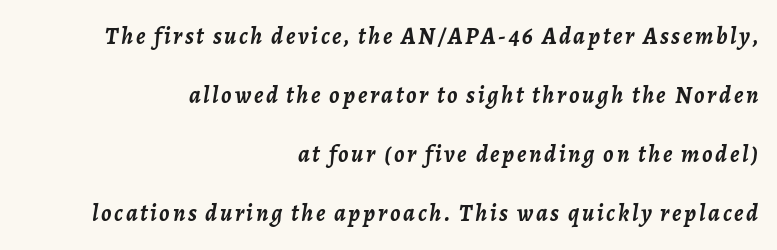
{"italic": "yes", "lean": "right", "slant_degrees": 7, "bold": "yes", "underline": "no", "align": "right", "line_spacing": "loose", "line_spacing_ratio": 2.46, "glyph_px": 24}
